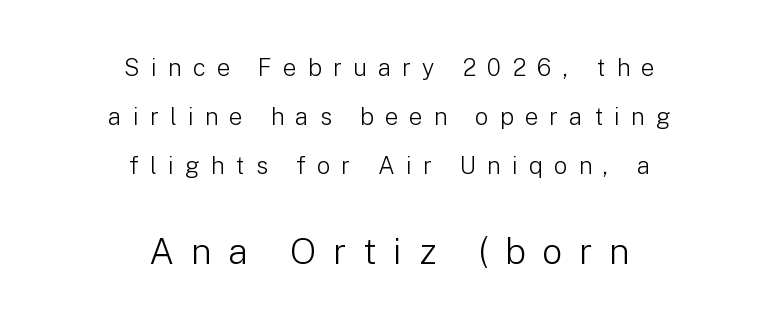
{"serif": "no", "italic": "no", "bold": "no", "weight": "light", "width": "normal", "stroke_contrast": "low", "x_height": "medium", "monospaced": "no", "underline": "no", "align": "center", "line_spacing": "loose", "line_spacing_ratio": 2.05, "letter_spacing": "wide", "letter_spacing_em": 0.46, "larger_block": "second", "size_ratio": 1.5, "glyph_px": 36}
